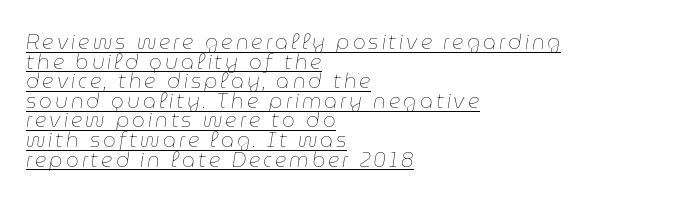
The image shows 20 px text type, italic (leaning right); set left-aligned, tight line spacing (0.98x), underlined.
